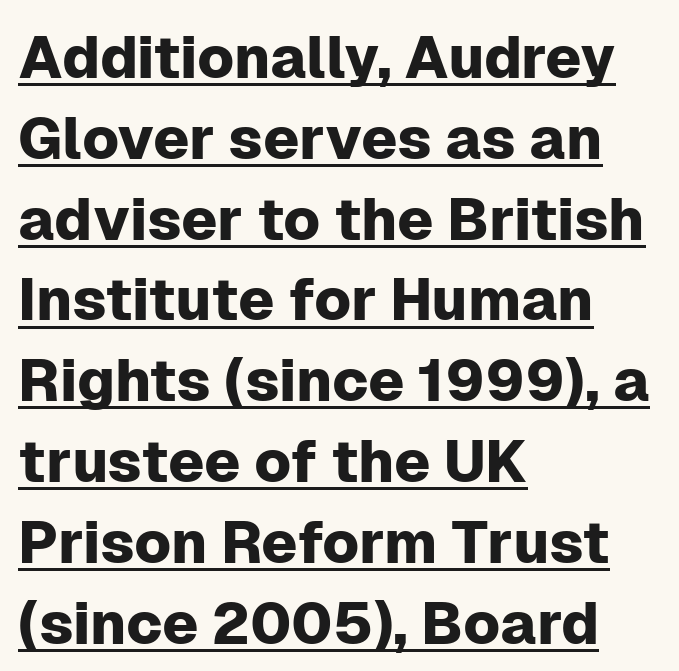
{"serif": "no", "italic": "no", "width": "normal", "stroke_contrast": "low", "x_height": "medium", "monospaced": "no", "underline": "yes", "align": "left", "line_spacing": "normal", "line_spacing_ratio": 1.37, "letter_spacing": "normal", "letter_spacing_em": 0.0, "glyph_px": 59}
